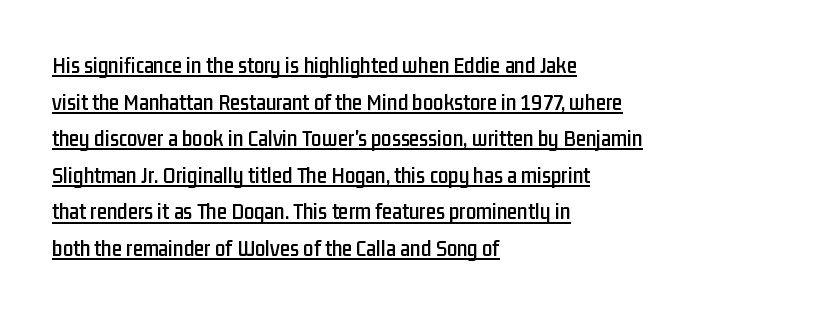
This is the regular roman posture of the typeface. The gaps between neighbouring characters are ordinary and unremarkable. Reading down the block, your eye returns to a fixed left position each line. These lines sit exactly where default settings would place them.
